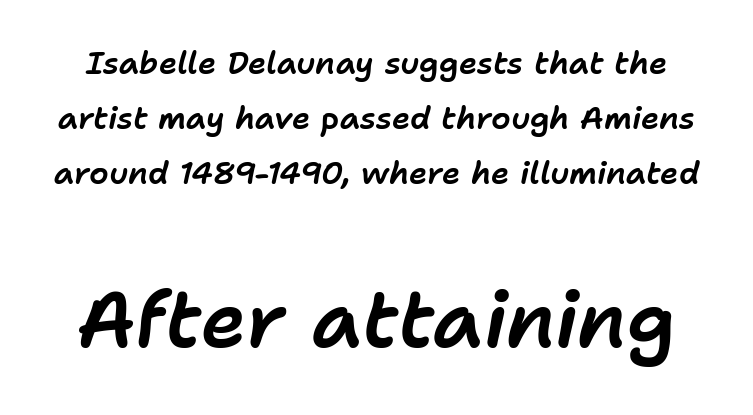
{"italic": "yes", "lean": "right", "slant_degrees": 11, "width": "normal", "stroke_contrast": "low", "x_height": "medium", "monospaced": "no", "underline": "no", "line_spacing_ratio": 1.77, "letter_spacing": "normal", "letter_spacing_em": 0.0, "larger_block": "second", "size_ratio": 2.48, "glyph_px": 77}
